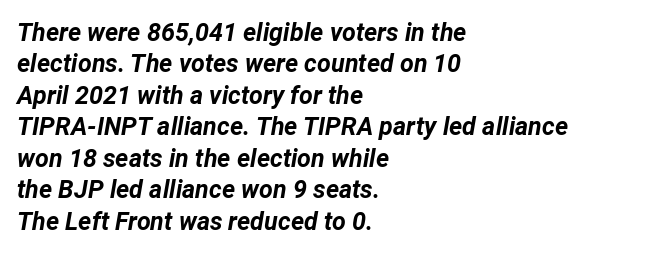
This rendering leaves character spacing at its baseline value. A full-strength bold gives these letters their thick strokes. Left-aligned paragraph, ragged on the right. Designer's note — italics engaged. Anything drawn beneath the words? Only blank space. The rows are spaced the way most documents space them.
